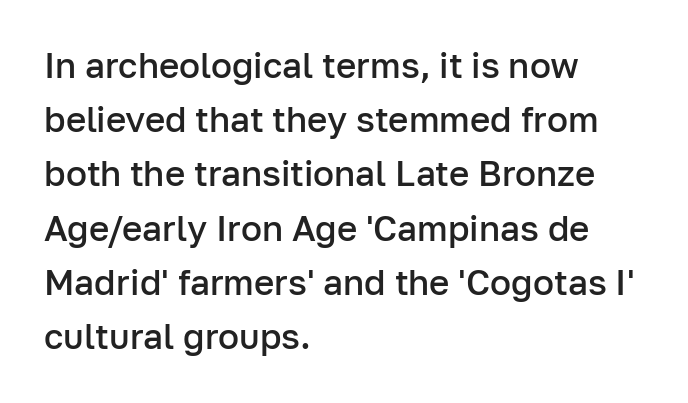
{"serif": "no", "italic": "no", "bold": "semi", "weight": "semibold", "width": "normal", "stroke_contrast": "low", "x_height": "medium", "monospaced": "no", "underline": "no", "align": "left", "line_spacing": "normal", "line_spacing_ratio": 1.55, "letter_spacing": "normal", "letter_spacing_em": 0.0, "glyph_px": 35}
